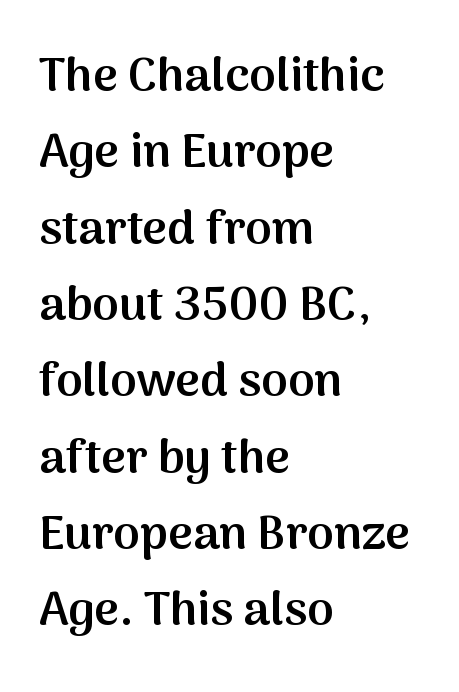
The image shows 48 px semibold sans-serif type, upright; set left-aligned, normal line spacing (1.59x), normal letter spacing, not underlined; medium stroke contrast and a medium x-height.
